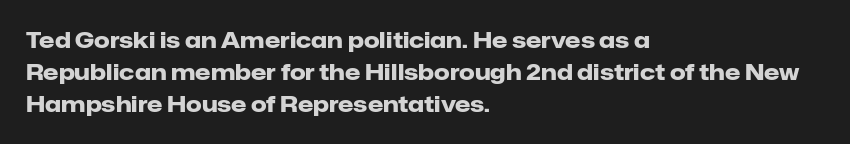
Students, observe: this is what conventionally led text looks like. Ascenders rise straight up at ninety degrees. Pretty heavy lettering here — definitely bold. The words here are not underlined.
